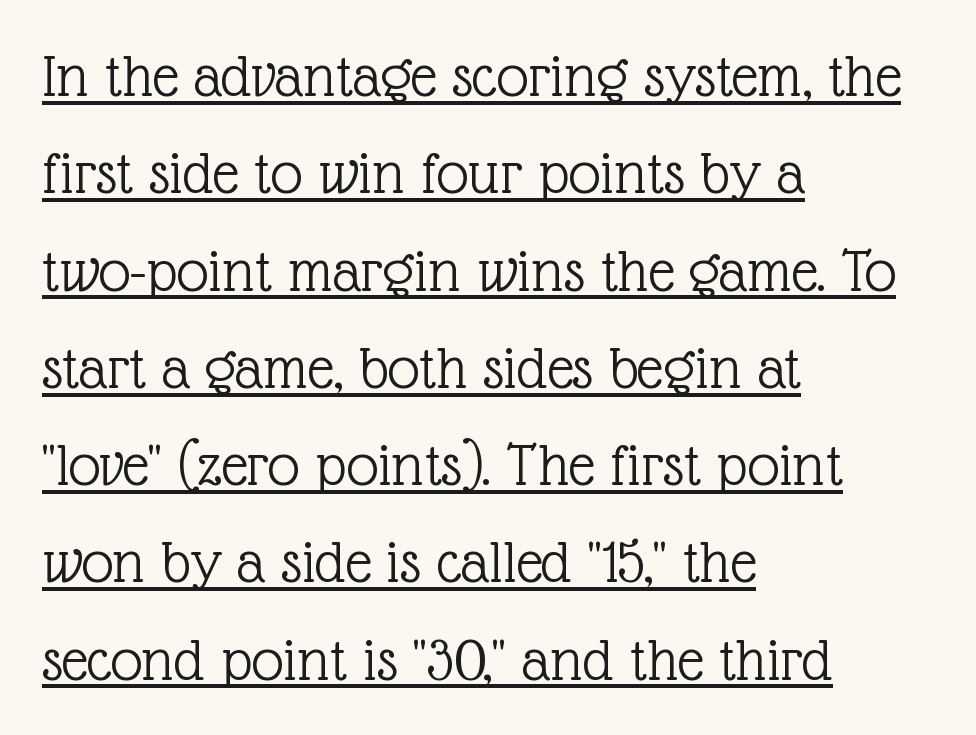
The image shows 64 px light serif type, upright; set left-aligned, normal line spacing (1.52x), normal letter spacing, underlined; a medium x-height.
